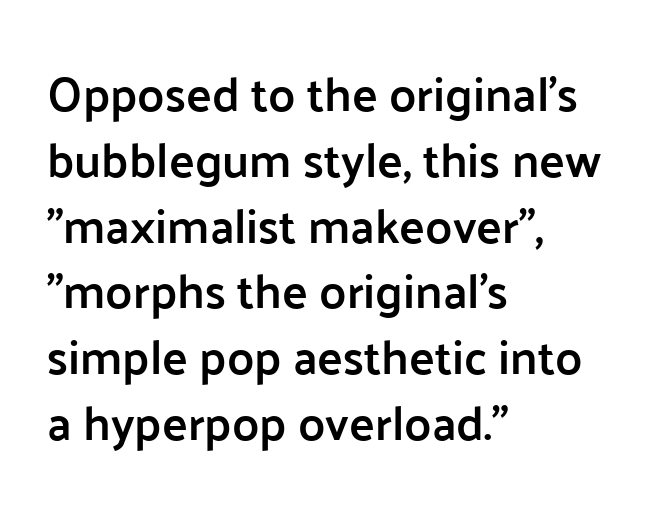
Q: Is the text bold? A: Semi-bold.
Q: Is the text italic (slanted)? A: No, it is upright.
Q: Is the typeface a serif or a sans-serif typeface? A: Sans-serif.
Q: Is the text underlined? A: No.
Q: How is the paragraph aligned? A: Left-aligned.
Q: Is the spacing between letters normal or unusually wide? A: Normal.
Q: Is the spacing between lines tight, normal or loose? A: Normal.
Q: Width (condensed, normal, or wide)? A: Normal.
Q: Stroke contrast? A: Low.
Q: x-height? A: Medium.
Q: Monospaced? A: No.
